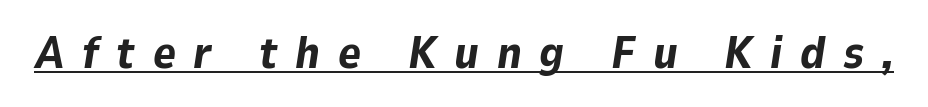
{"italic": "yes", "lean": "right", "slant_degrees": 9, "bold": "yes", "weight": "bold", "width": "normal", "stroke_contrast": "low", "x_height": "medium", "monospaced": "no", "underline": "yes", "letter_spacing": "wide", "letter_spacing_em": 0.4, "glyph_px": 44}
